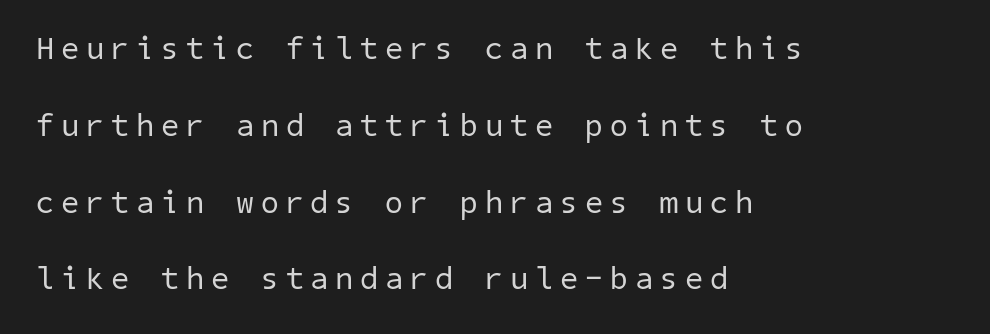
This block would shrink considerably if given ordinary leading; it's expanded now. The area under the type is left untouched. This rendering uses left alignment, leaving the right contour irregular. The face looks like a standard text weight, possibly lighter. The rendering shows plain stroke endings on the letterforms — a sans-serif design.
